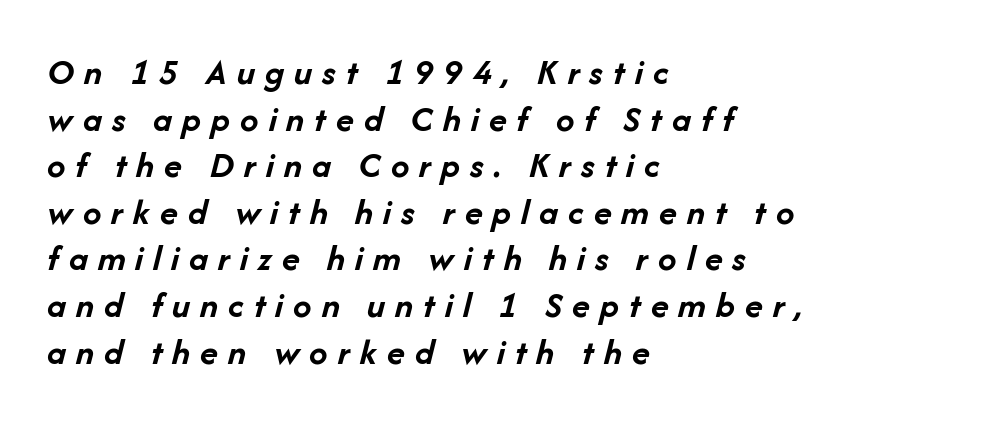
{"italic": "yes", "lean": "right", "slant_degrees": 14, "bold": "yes", "weight": "semibold", "width": "normal", "stroke_contrast": "low", "x_height": "medium", "monospaced": "no", "underline": "no", "align": "left", "line_spacing": "normal", "line_spacing_ratio": 1.26, "letter_spacing": "wide", "letter_spacing_em": 0.27, "glyph_px": 37}
